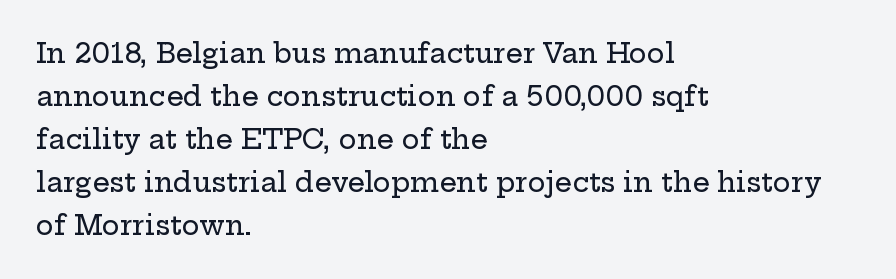
Notice how descenders clear the ascenders below comfortably — that's standard leading. Rendered with straight, roman letterforms. These lines keep a tight, regular rhythm from letter to letter. Only glyphs here, with clear space below each row. Line beginnings align vertically; line endings do not.
